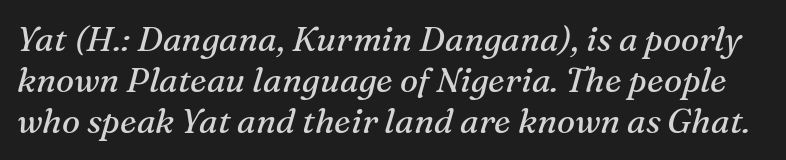
{"serif": "yes", "italic": "yes", "lean": "right", "slant_degrees": 16, "bold": "no", "weight": "regular", "width": "normal", "stroke_contrast": "medium", "x_height": "medium", "monospaced": "no", "underline": "no", "line_spacing_ratio": 1.21, "letter_spacing": "normal", "letter_spacing_em": 0.0, "glyph_px": 34}
